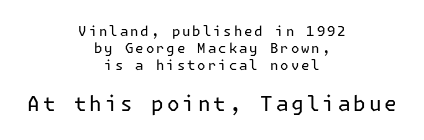
The image shows 21 px text type, upright; set centered, line spacing 1.22x, not underlined; the second (bottom) block is 1.5x larger.
